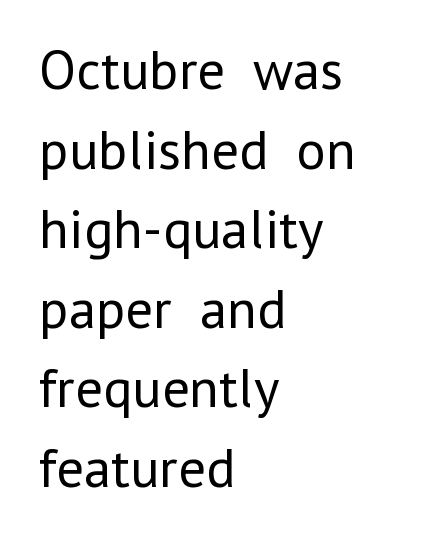
Q: Is the text bold? A: No.
Q: Is the text italic (slanted)? A: No, it is upright.
Q: Is the typeface a serif or a sans-serif typeface? A: Sans-serif.
Q: Is the text underlined? A: No.
Q: How is the paragraph aligned? A: Left-aligned.
Q: Is the spacing between letters normal or unusually wide? A: Normal.
Q: Is the spacing between lines tight, normal or loose? A: Normal.
Q: Width (condensed, normal, or wide)? A: Normal.
Q: Stroke contrast? A: Low.
Q: x-height? A: Medium.
Q: Monospaced? A: No.
